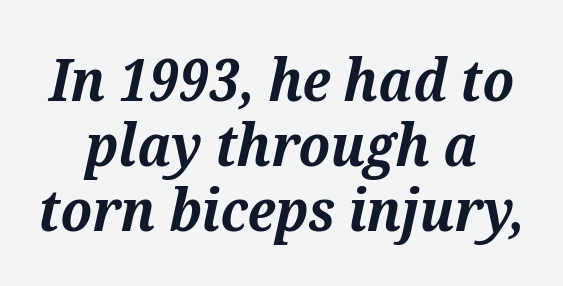
Teacher's note: observe the equal gaps on both sides — that is centered alignment. The glyphs in this specimen are seriffed. The passage shown has conventional tracking throughout. Slanted lettering throughout.
